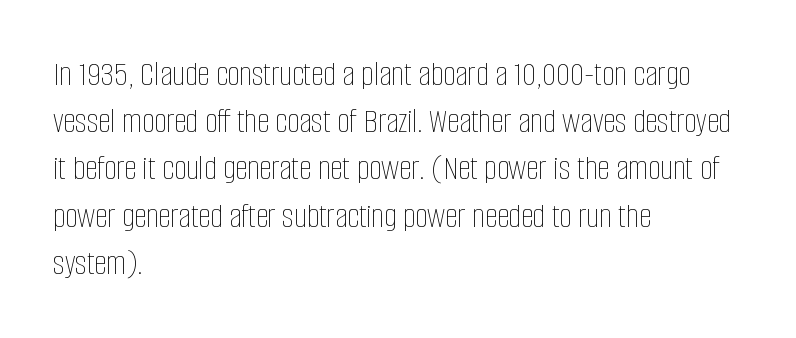
The image shows 35 px thin, condensed type, upright; set left-aligned, normal line spacing (1.35x), normal letter spacing, not underlined; low stroke contrast and a large x-height.
